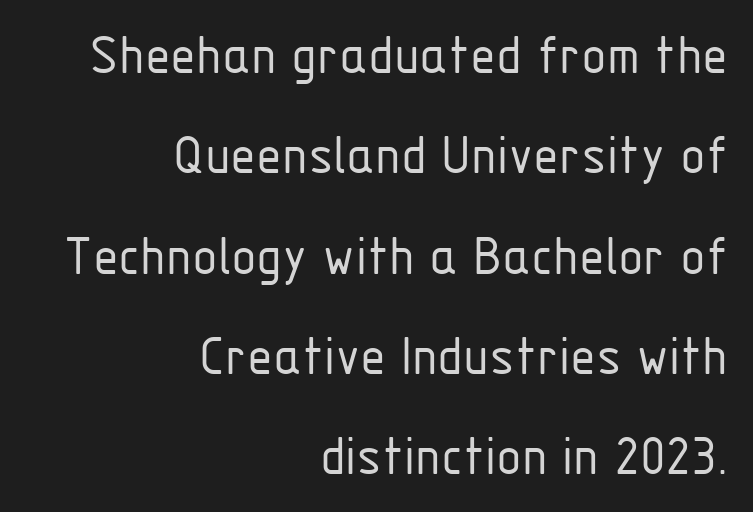
Q: Is the text bold? A: No.
Q: Is the text italic (slanted)? A: No, it is upright.
Q: Is the typeface a serif or a sans-serif typeface? A: Sans-serif.
Q: Is the text underlined? A: No.
Q: How is the paragraph aligned? A: Right-aligned.
Q: Is the spacing between letters normal or unusually wide? A: Normal.
Q: Is the spacing between lines tight, normal or loose? A: Normal.
Q: Width (condensed, normal, or wide)? A: Condensed.
Q: Stroke contrast? A: Low.
Q: x-height? A: Medium.
Q: Monospaced? A: No.
